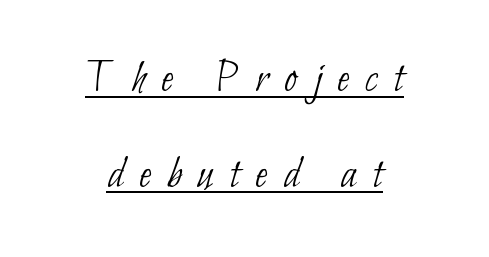
The image shows 47 px thin, condensed sans-serif type; set centered, loose line spacing (2.04x), unusually wide letter spacing (+0.34 em), underlined; low stroke contrast and a small x-height.
